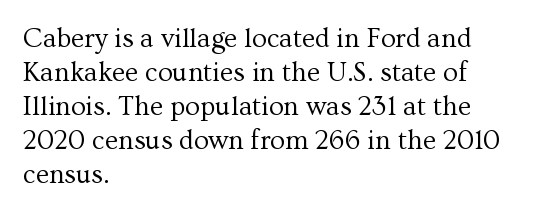
Vertically, the passage feels balanced, rows spaced as you'd expect. The strip under each line holds only bare page. Weight: in the light-to-regular range. Glyph-to-glyph distance matches everyday printed text.
